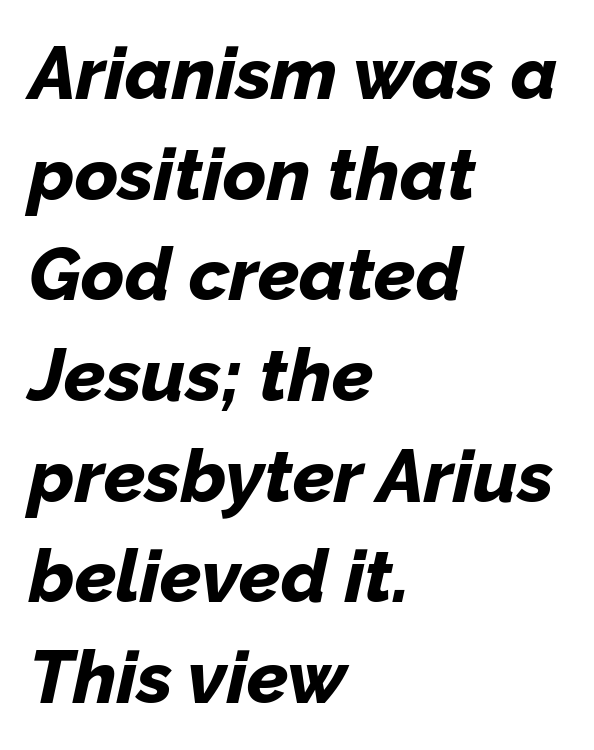
The image shows 74 px bold type, italic (leaning right); set left-aligned, normal line spacing (1.36x), normal letter spacing, not underlined; low stroke contrast and a medium x-height.
